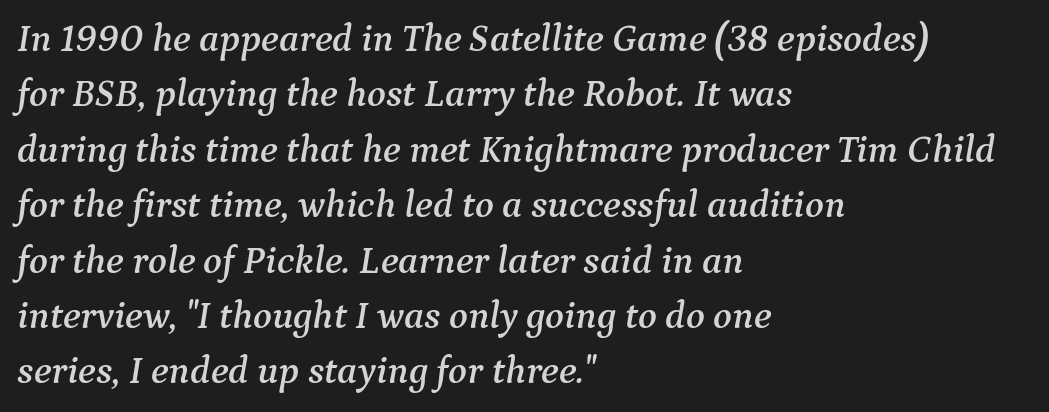
{"serif": "yes", "italic": "yes", "lean": "right", "slant_degrees": 9, "width": "normal", "stroke_contrast": "medium", "x_height": "medium", "monospaced": "no", "underline": "no", "align": "left", "line_spacing": "normal", "line_spacing_ratio": 1.42, "letter_spacing": "normal", "letter_spacing_em": 0.0, "glyph_px": 39}
